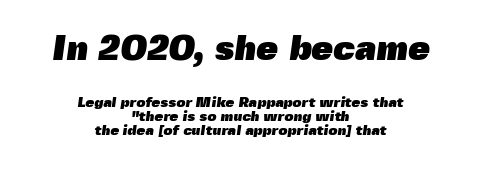
Q: Is the text bold? A: Yes.
Q: Is the typeface a serif or a sans-serif typeface? A: Sans-serif.
Q: Is the text underlined? A: No.
Q: How is the paragraph aligned? A: Centered.
Q: Is the spacing between letters normal or unusually wide? A: Normal.
Q: Is the spacing between lines tight, normal or loose? A: Tight.
Q: Which block of text is set in a larger size, the first (top) or the second (bottom)? A: The first (top) one.
Q: Width (condensed, normal, or wide)? A: Normal.
Q: x-height? A: Medium.
Q: Monospaced? A: No.
